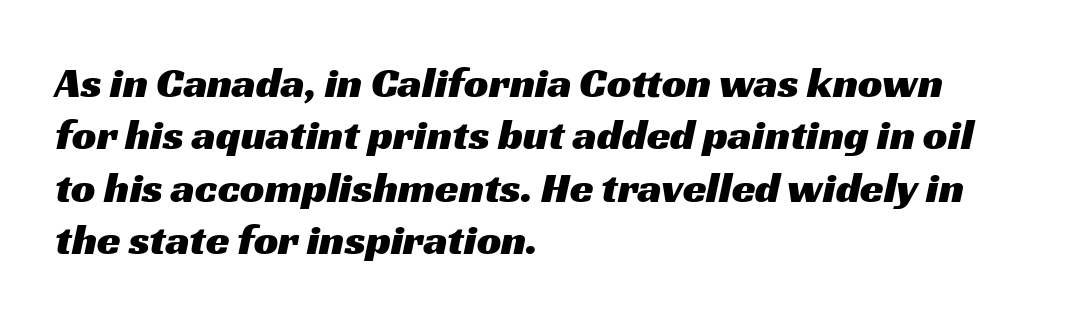
The image shows 43 px wide sans-serif type; set left-aligned, line spacing 1.22x, normal letter spacing, not underlined; medium stroke contrast and a medium x-height.
